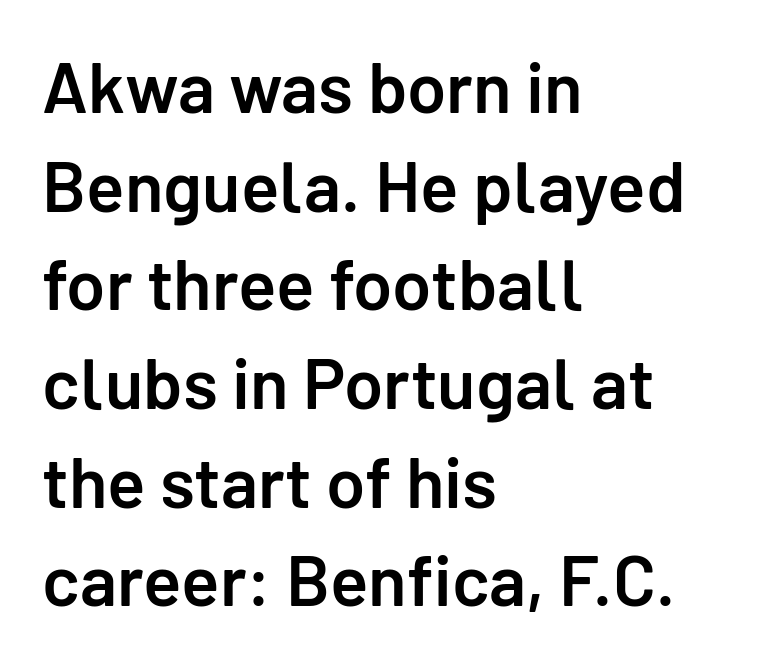
Q: Is the text bold? A: Semi-bold.
Q: Is the text italic (slanted)? A: No, it is upright.
Q: Is the typeface a serif or a sans-serif typeface? A: Sans-serif.
Q: Is the text underlined? A: No.
Q: How is the paragraph aligned? A: Left-aligned.
Q: Is the spacing between letters normal or unusually wide? A: Normal.
Q: Is the spacing between lines tight, normal or loose? A: Normal.
Q: Width (condensed, normal, or wide)? A: Normal.
Q: Stroke contrast? A: Low.
Q: x-height? A: Medium.
Q: Monospaced? A: No.
